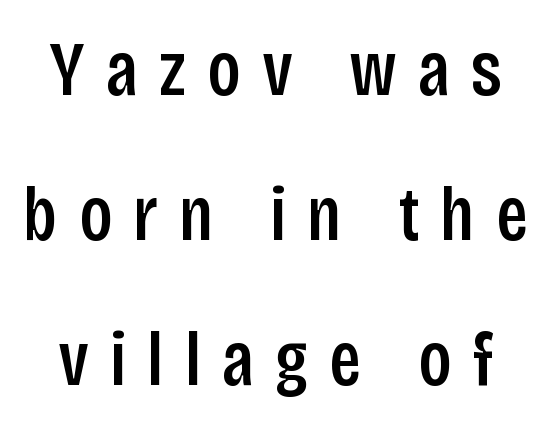
The image shows 77 px semibold, condensed sans-serif type, upright; set line spacing 1.88x, unusually wide letter spacing (+0.27 em), not underlined; low stroke contrast and a large x-height.
